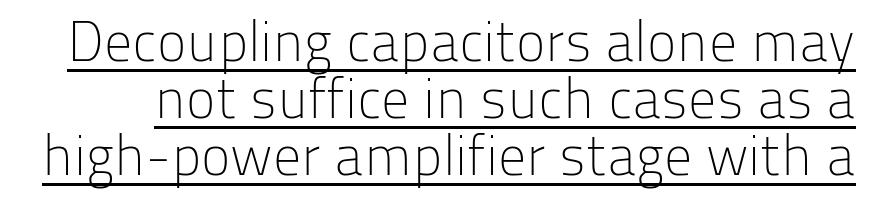
Q: Is the text bold? A: No.
Q: Is the text italic (slanted)? A: No, it is upright.
Q: Is the typeface a serif or a sans-serif typeface? A: Sans-serif.
Q: Is the text underlined? A: Yes.
Q: Is the spacing between letters normal or unusually wide? A: Normal.
Q: Is the spacing between lines tight, normal or loose? A: Tight.
Q: Width (condensed, normal, or wide)? A: Normal.
Q: Stroke contrast? A: Low.
Q: x-height? A: Medium.
Q: Monospaced? A: No.
